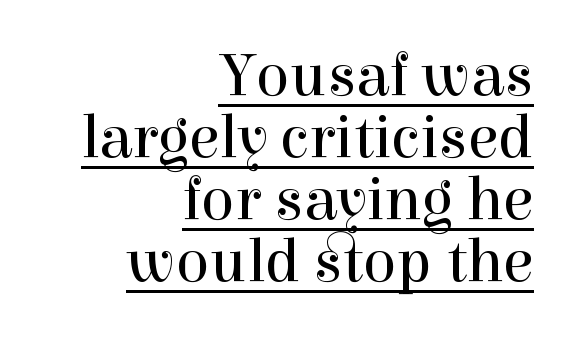
The image shows 62 px regular-weight serif type, upright; set right-aligned, tight line spacing (1.0x), normal letter spacing, underlined; a medium x-height.
